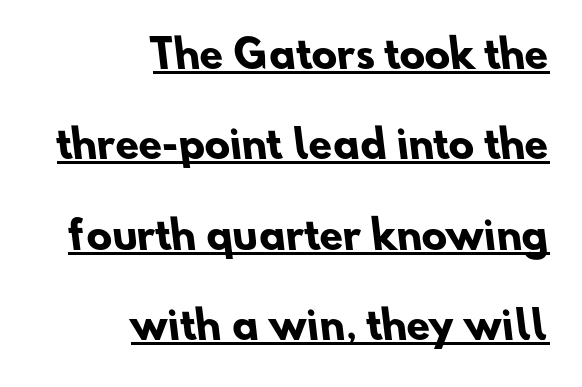
{"serif": "no", "bold": "yes", "weight": "heavy", "width": "normal", "stroke_contrast": "low", "x_height": "small", "monospaced": "no", "underline": "yes", "align": "right", "line_spacing": "loose", "line_spacing_ratio": 2.38, "letter_spacing": "normal", "letter_spacing_em": 0.0, "glyph_px": 38}
